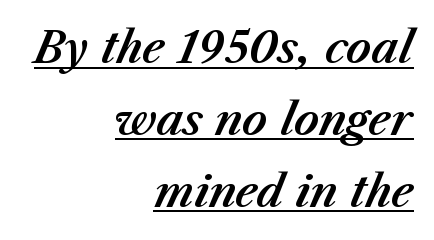
The rendering uses natural spacing where letterforms have individual widths. Vertical spacing — default. The passage shown leans; its letterforms are oblique. The setting favours the right margin, as signatures and pull-quotes sometimes do.
